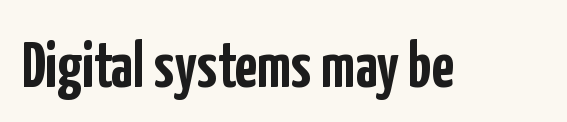
{"serif": "no", "italic": "no", "bold": "yes", "weight": "semibold", "width": "condensed", "stroke_contrast": "low", "x_height": "medium", "monospaced": "no", "underline": "no", "letter_spacing": "normal", "letter_spacing_em": 0.0, "glyph_px": 65}
